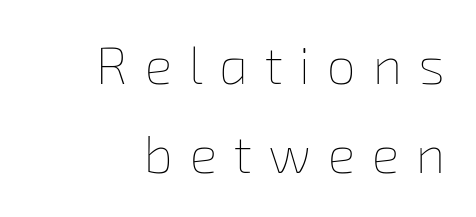
The image shows 52 px thin type; set right-aligned, line spacing 1.72x, unusually wide letter spacing (+0.32 em), not underlined; low stroke contrast and a medium x-height.
